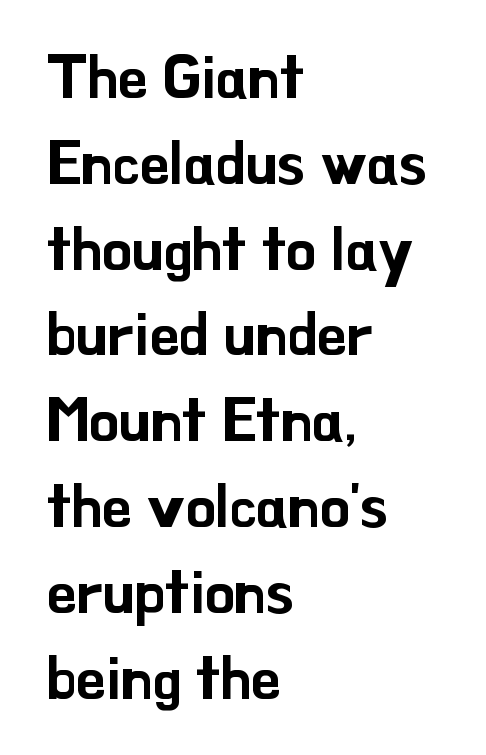
Q: Is the text italic (slanted)? A: No, it is upright.
Q: Is the typeface a serif or a sans-serif typeface? A: Sans-serif.
Q: Is the text underlined? A: No.
Q: How is the paragraph aligned? A: Left-aligned.
Q: Is the spacing between letters normal or unusually wide? A: Normal.
Q: Is the spacing between lines tight, normal or loose? A: Normal.
Q: Width (condensed, normal, or wide)? A: Normal.
Q: Stroke contrast? A: Low.
Q: x-height? A: Small.
Q: Monospaced? A: No.
